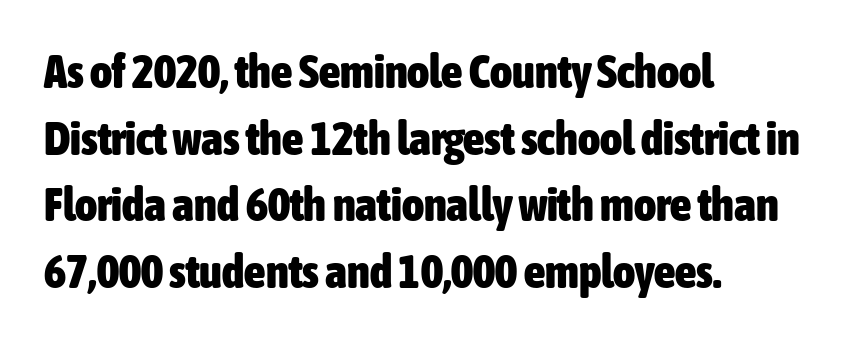
{"serif": "no", "italic": "no", "bold": "yes", "weight": "heavy", "width": "condensed", "stroke_contrast": "low", "x_height": "medium", "monospaced": "no", "underline": "no", "align": "left", "line_spacing": "normal", "line_spacing_ratio": 1.42, "letter_spacing": "normal", "letter_spacing_em": 0.0, "glyph_px": 47}
